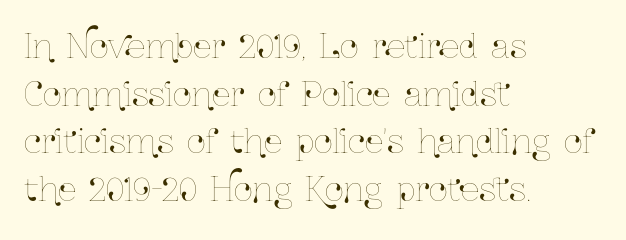
The specimen reads as upright at a glance. Letter spacing: default. The text block is weighted toward the left margin, trailing off unevenly rightward. Normally led — the rows are evenly, conventionally spaced. Anything drawn beneath the words? Only blank space.
